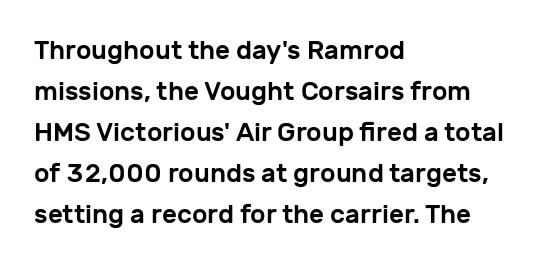
The image shows 26 px text type, upright; set left-aligned, normal line spacing (1.58x), normal letter spacing, not underlined.
